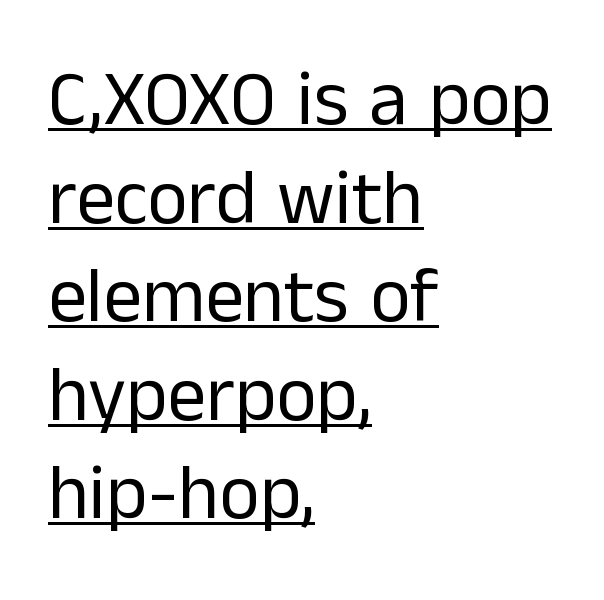
Type style note: lacks serifs. Compared with typical paragraphs, the rows here are spaced about the same. The rendered words wear a rule along their underside. When letters stand straight like this, we call the style roman or upright.
